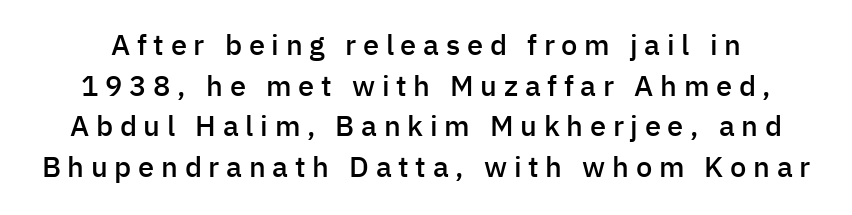
The image shows 29 px semibold sans-serif type, upright; set normal line spacing (1.4x), unusually wide letter spacing (+0.23 em), not underlined; low stroke contrast and a medium x-height.
